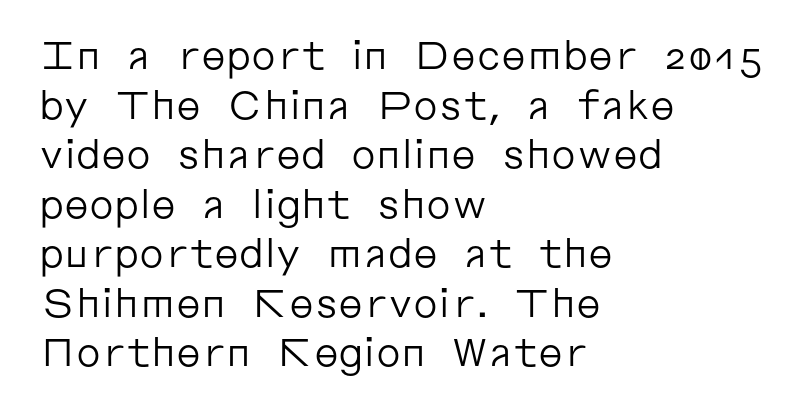
These lines are rendered in a variable-pitch font. Stroke terminals: plain, sans-serif. These lines are set flush left with a ragged right edge. One glance says typical: line gaps are just what's usual. A typesetter would mark this as roman, not italic. Underline: absent.
